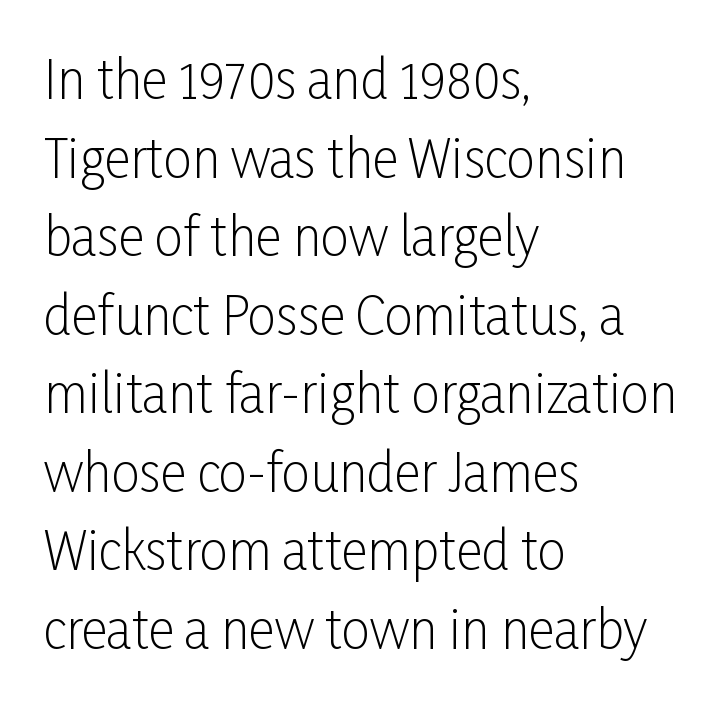
Q: Is the text bold? A: No.
Q: Is the text italic (slanted)? A: No, it is upright.
Q: Is the typeface a serif or a sans-serif typeface? A: Sans-serif.
Q: Is the text underlined? A: No.
Q: How is the paragraph aligned? A: Left-aligned.
Q: Is the spacing between letters normal or unusually wide? A: Normal.
Q: Is the spacing between lines tight, normal or loose? A: Normal.
Q: Width (condensed, normal, or wide)? A: Condensed.
Q: Stroke contrast? A: Low.
Q: x-height? A: Medium.
Q: Monospaced? A: No.
